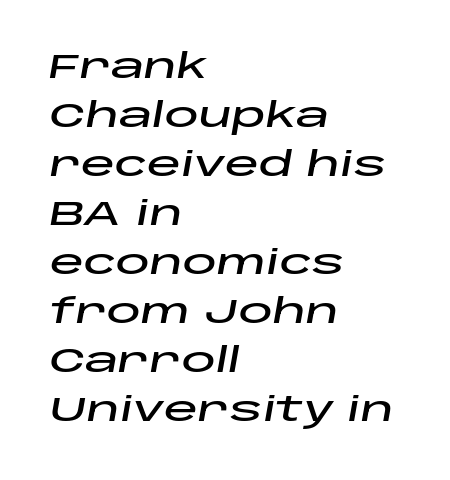
A typesetter would call this proportional, since set widths differ per character. The space between consecutive lines is moderate. Italic: yes, the glyphs are oblique. The tracking reads as untouched default to a designer's eye. Horizontal alignment here is leftward, the default for most running prose. Glance below the letters and you will spot only blank space.
